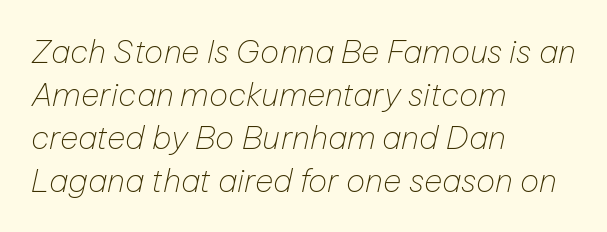
Q: Is the text bold? A: No.
Q: Is the text italic (slanted)? A: Yes, it leans right by about 12 degrees.
Q: Is the text underlined? A: No.
Q: How is the paragraph aligned? A: Left-aligned.
Q: Is the spacing between letters normal or unusually wide? A: Normal.
Q: Is the spacing between lines tight, normal or loose? A: Normal.
Q: Width (condensed, normal, or wide)? A: Normal.
Q: Stroke contrast? A: Low.
Q: x-height? A: Medium.
Q: Monospaced? A: No.
